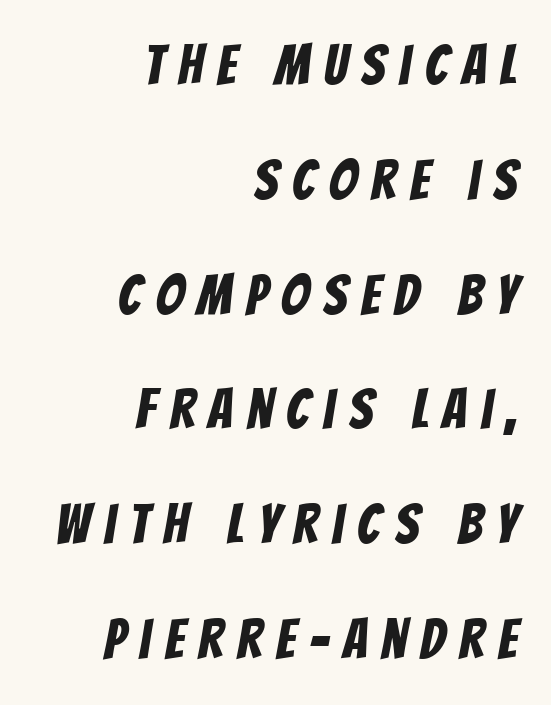
Each letter keeps its own natural width here, so spacing adapts to shape. The designer went with a sans here, leaving each stem footless. Where is the straight margin? On the right. One glance says open: line gaps are wider than usual.
